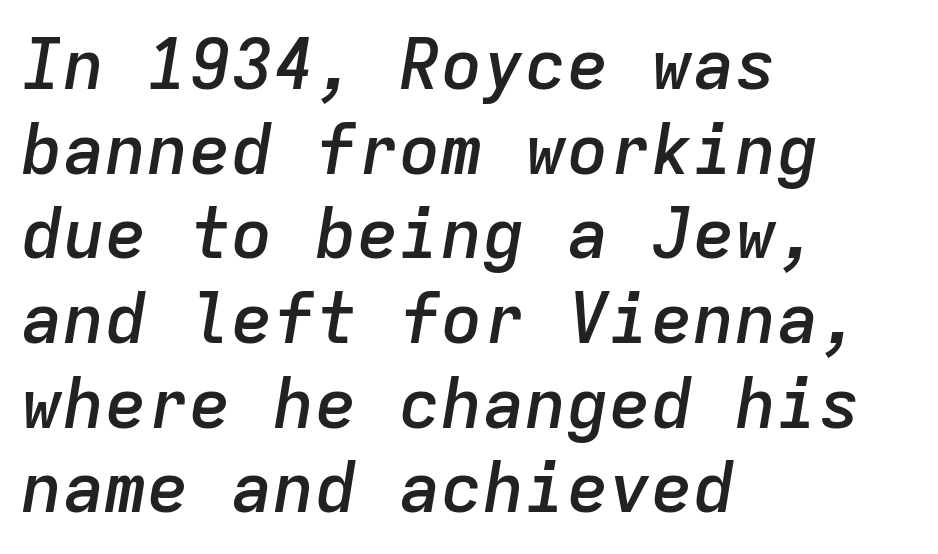
Q: Is the text bold? A: Semi-bold.
Q: Is the text italic (slanted)? A: Yes, it leans right by about 9 degrees.
Q: Is the text underlined? A: No.
Q: How is the paragraph aligned? A: Left-aligned.
Q: Is the spacing between letters normal or unusually wide? A: Normal.
Q: Width (condensed, normal, or wide)? A: Normal.
Q: Stroke contrast? A: Low.
Q: x-height? A: Medium.
Q: Monospaced? A: Yes.
